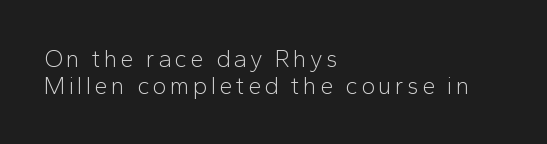
Q: Is the text bold? A: No.
Q: Is the text italic (slanted)? A: No, it is upright.
Q: Is the text underlined? A: No.
Q: How is the paragraph aligned? A: Left-aligned.
Q: Is the spacing between lines tight, normal or loose? A: Tight.
